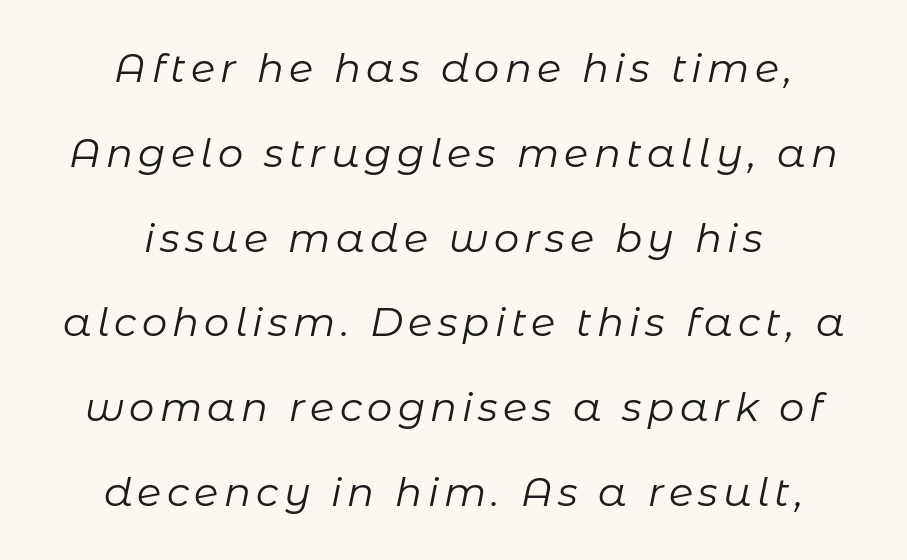
The image shows 40 px regular-weight type, italic (leaning right); set centered, loose line spacing (2.12x), not underlined; low stroke contrast and a medium x-height.
